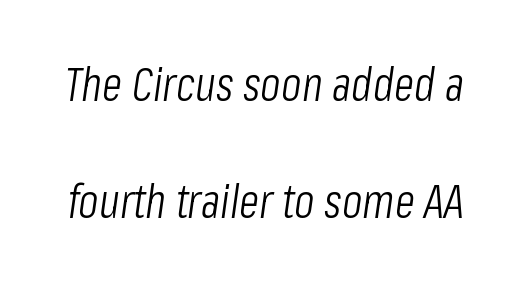
The image shows 47 px light, condensed type, italic (leaning right); set loose line spacing (2.5x), normal letter spacing, not underlined; low stroke contrast and a medium x-height.
